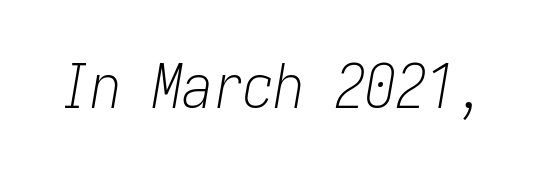
{"italic": "yes", "lean": "right", "slant_degrees": 10, "bold": "no", "weight": "light", "width": "condensed", "stroke_contrast": "low", "x_height": "medium", "underline": "no", "letter_spacing": "normal", "letter_spacing_em": 0.0, "glyph_px": 61}
